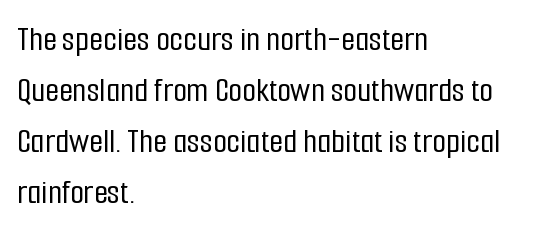
The image shows 36 px condensed sans-serif type, upright; set left-aligned, normal line spacing (1.42x), normal letter spacing, not underlined; low stroke contrast and a medium x-height.
